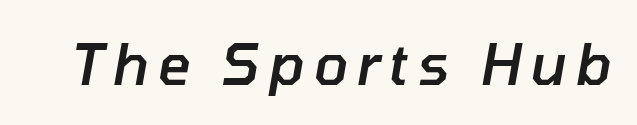
Q: Is the text bold? A: Semi-bold.
Q: Is the text italic (slanted)? A: Yes, it leans right by about 10 degrees.
Q: Is the text underlined? A: No.
Q: Width (condensed, normal, or wide)? A: Normal.
Q: Stroke contrast? A: Low.
Q: x-height? A: Medium.
Q: Monospaced? A: No.
